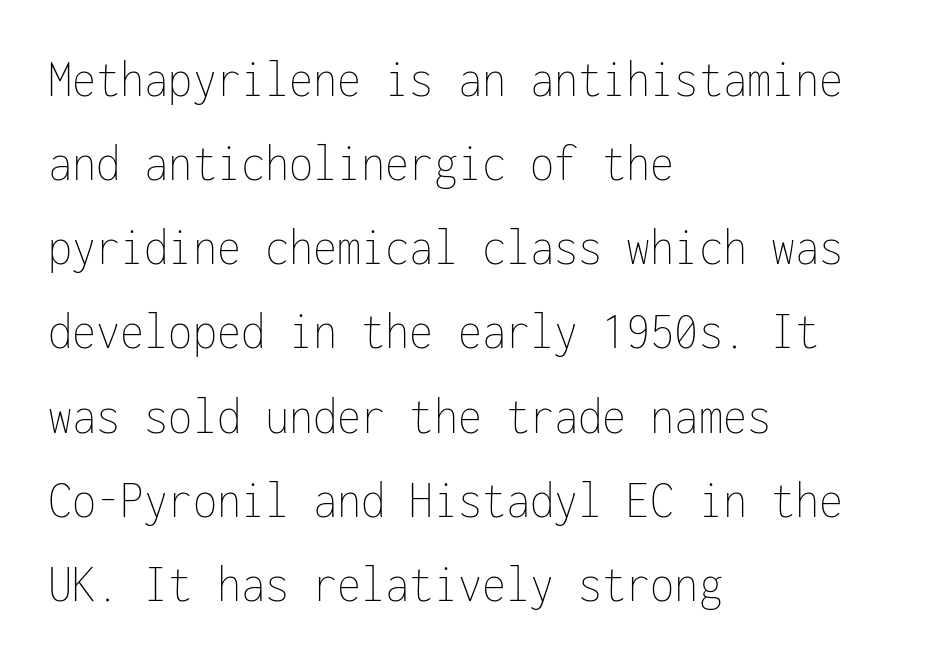
Q: Is the text bold? A: No.
Q: Is the text italic (slanted)? A: No, it is upright.
Q: Is the text underlined? A: No.
Q: How is the paragraph aligned? A: Left-aligned.
Q: Is the spacing between letters normal or unusually wide? A: Normal.
Q: Is the spacing between lines tight, normal or loose? A: Normal.
Q: Width (condensed, normal, or wide)? A: Condensed.
Q: Stroke contrast? A: Low.
Q: x-height? A: Medium.
Q: Monospaced? A: Yes.
